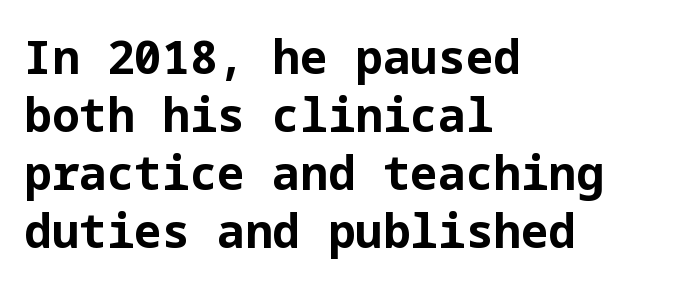
The image shows 46 px bold sans-serif type, upright; set left-aligned, normal line spacing (1.26x), normal letter spacing, not underlined; low stroke contrast and a medium x-height.
